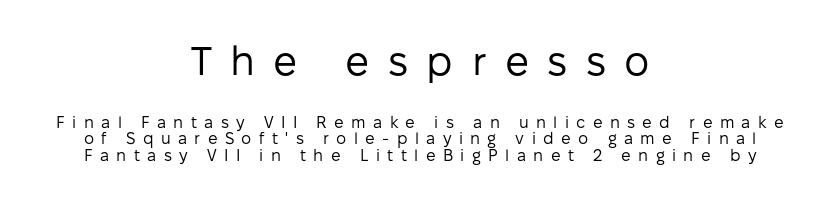
Type without underlining. Scale decreases going downward across the two blocks. Does the lettering tilt? It doesn't — this is upright. In CSS terms this would be text-align: center. The letterforms stand isolated, each surrounded by extra space. The face looks like a standard text weight, possibly lighter.
